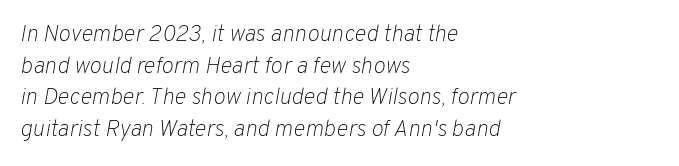
Leading: standard. Horizontal alignment here is leftward, the default for most running prose. In terms of posture, this sample is oblique. The face used here is rendered with its standard letterfit.
